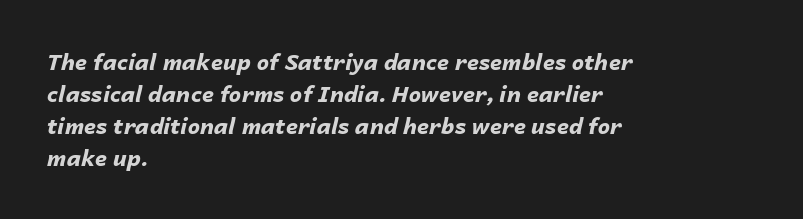
No extra tracking has been applied to these lines. Each line starts at the same left margin while the right side varies. Honestly, the row spacing looks completely unremarkable. Thick stems and heavy bowls — unmistakably bold. Plain, unruled lines of type.
